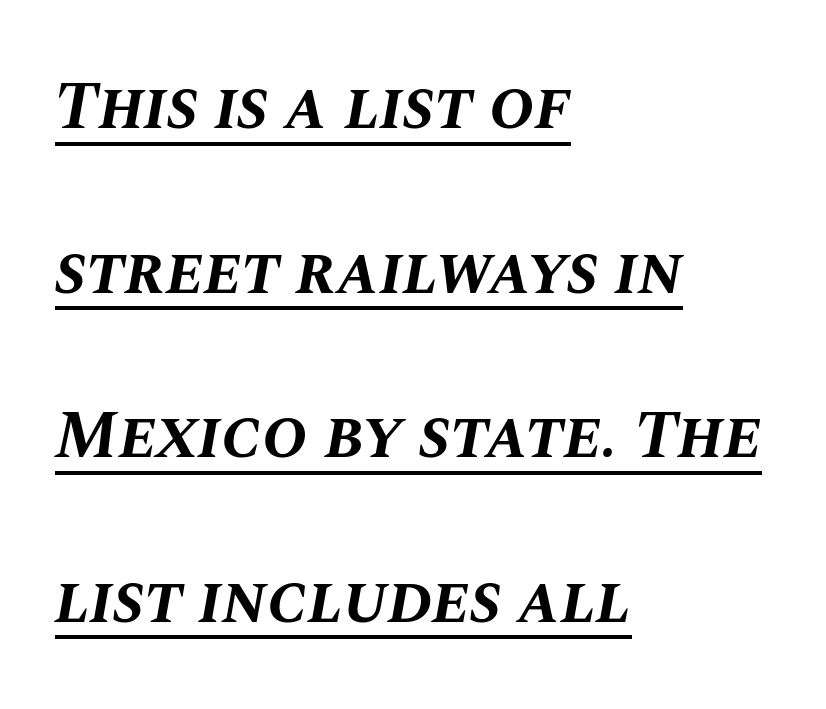
Is the block centered? No — it sits flush against the left margin. Whoever set this chose breathing room over compactness in the vertical rhythm. The passage shown has conventional tracking throughout. Compared with an ordinary text face, these strokes are far heavier — a full bold. The typography opts for an oblique posture over an upright one.
